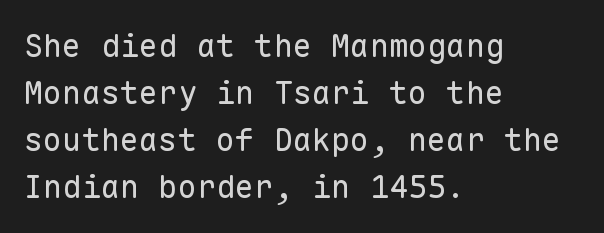
Q: Is the text bold? A: No.
Q: Is the text italic (slanted)? A: No, it is upright.
Q: Is the typeface a serif or a sans-serif typeface? A: Sans-serif.
Q: Is the text underlined? A: No.
Q: How is the paragraph aligned? A: Left-aligned.
Q: Is the spacing between letters normal or unusually wide? A: Normal.
Q: Is the spacing between lines tight, normal or loose? A: Normal.
Q: Width (condensed, normal, or wide)? A: Normal.
Q: Stroke contrast? A: Low.
Q: x-height? A: Medium.
Q: Monospaced? A: Yes.
